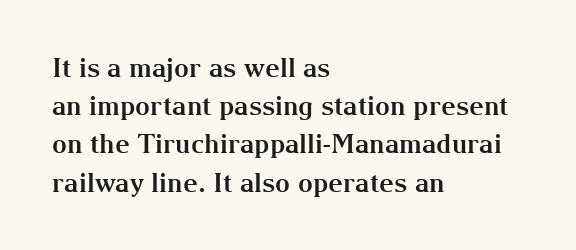
The image shows 26 px bold type, upright; set left-aligned, normal line spacing (1.47x), normal letter spacing, not underlined.
